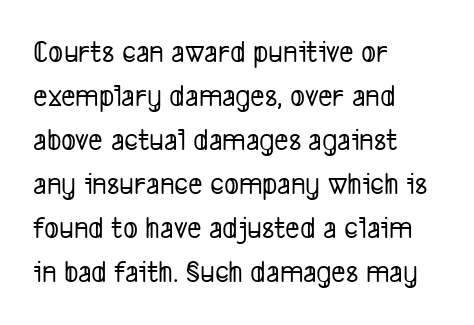
Q: Is the typeface a serif or a sans-serif typeface? A: Sans-serif.
Q: Is the text underlined? A: No.
Q: How is the paragraph aligned? A: Left-aligned.
Q: Is the spacing between letters normal or unusually wide? A: Normal.
Q: Is the spacing between lines tight, normal or loose? A: Normal.
Q: Width (condensed, normal, or wide)? A: Condensed.
Q: Stroke contrast? A: Low.
Q: x-height? A: Medium.
Q: Monospaced? A: No.
